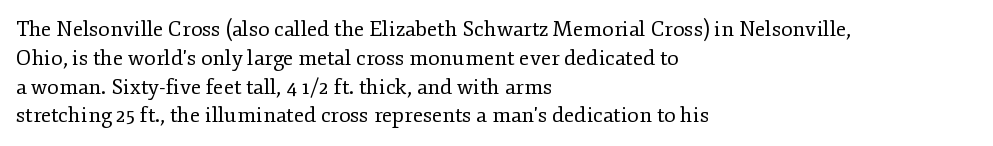
Each new line begins a customary step beneath the previous one. Stems here are at most as thick as an everyday book face. Words appear dense and cohesive because spacing is normal. Descenders hang freely into open space. The axis of the letterforms is exactly vertical.
